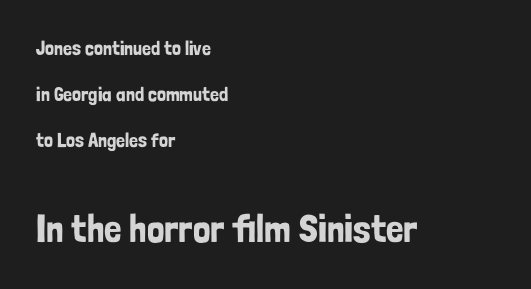
The image shows 39 px condensed sans-serif type, upright; set left-aligned, loose line spacing (2.3x), normal letter spacing, not underlined; the second (bottom) block is 1.95x larger; low stroke contrast and a medium x-height.
